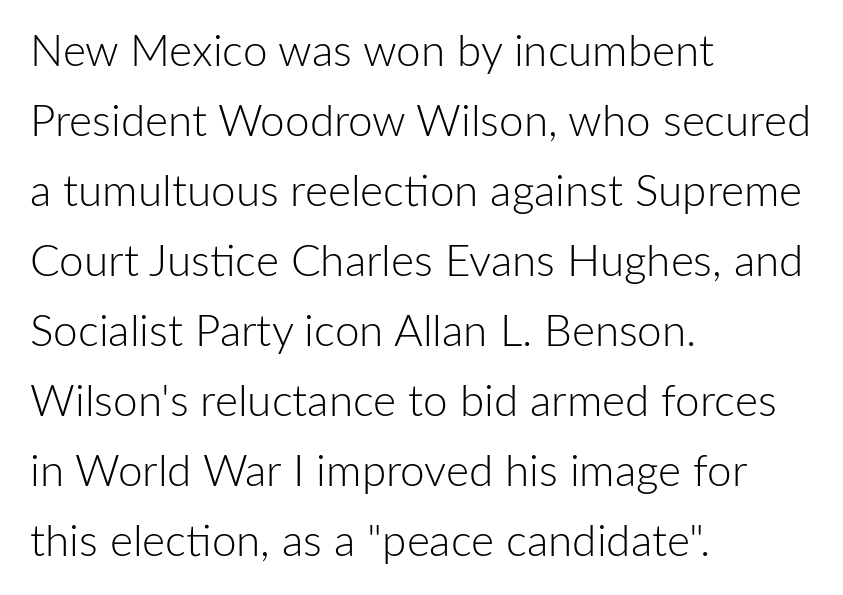
Q: Is the text bold? A: No.
Q: Is the text italic (slanted)? A: No, it is upright.
Q: Is the typeface a serif or a sans-serif typeface? A: Sans-serif.
Q: Is the text underlined? A: No.
Q: How is the paragraph aligned? A: Left-aligned.
Q: Is the spacing between letters normal or unusually wide? A: Normal.
Q: Is the spacing between lines tight, normal or loose? A: Normal.
Q: Width (condensed, normal, or wide)? A: Normal.
Q: Stroke contrast? A: Low.
Q: x-height? A: Medium.
Q: Monospaced? A: No.
